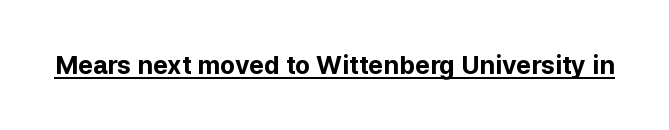
Q: Is the text bold? A: Yes.
Q: Is the text italic (slanted)? A: No, it is upright.
Q: Is the text underlined? A: Yes.
Q: Is the spacing between letters normal or unusually wide? A: Normal.
